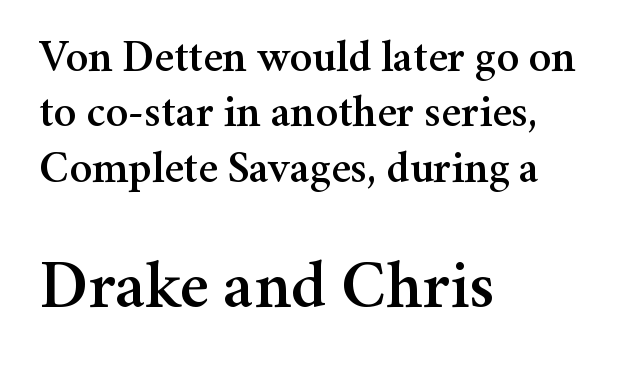
Q: Is the text italic (slanted)? A: No, it is upright.
Q: Is the typeface a serif or a sans-serif typeface? A: Serif.
Q: Is the text underlined? A: No.
Q: How is the paragraph aligned? A: Left-aligned.
Q: Is the spacing between letters normal or unusually wide? A: Normal.
Q: Which block of text is set in a larger size, the first (top) or the second (bottom)? A: The second (bottom) one.
Q: Width (condensed, normal, or wide)? A: Normal.
Q: Stroke contrast? A: Medium.
Q: x-height? A: Medium.
Q: Monospaced? A: No.
